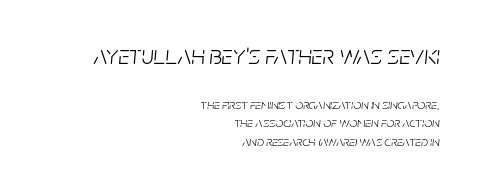
{"italic": "yes", "lean": "right", "slant_degrees": 5, "bold": "no", "underline": "no", "align": "right", "line_spacing": "normal", "line_spacing_ratio": 1.29, "letter_spacing": "normal", "letter_spacing_em": 0.0, "larger_block": "first", "size_ratio": 1.93, "glyph_px": 27}
